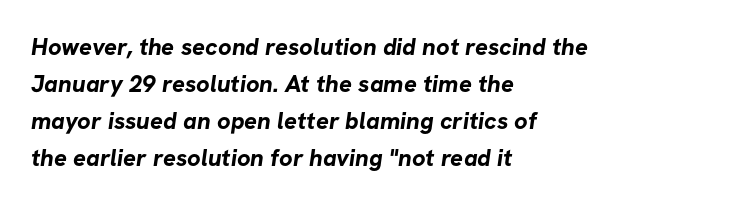
Q: Is the text bold? A: Yes.
Q: Is the text underlined? A: No.
Q: How is the paragraph aligned? A: Left-aligned.
Q: Is the spacing between letters normal or unusually wide? A: Normal.
Q: Is the spacing between lines tight, normal or loose? A: Normal.
